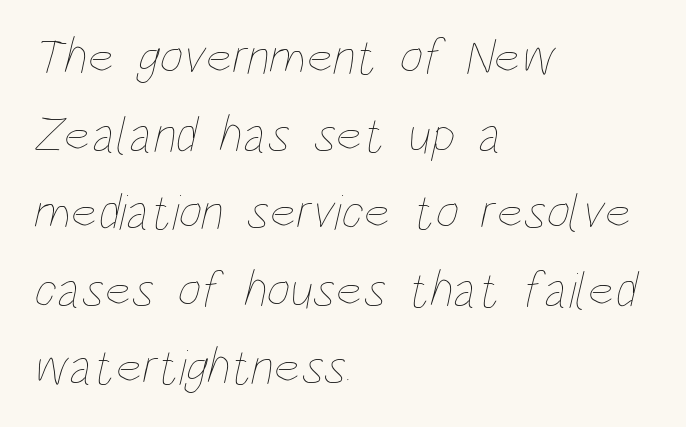
Q: Is the text bold? A: No.
Q: Is the text underlined? A: No.
Q: How is the paragraph aligned? A: Left-aligned.
Q: Is the spacing between letters normal or unusually wide? A: Normal.
Q: Is the spacing between lines tight, normal or loose? A: Normal.
Q: Width (condensed, normal, or wide)? A: Condensed.
Q: Stroke contrast? A: Low.
Q: x-height? A: Large.
Q: Monospaced? A: No.
